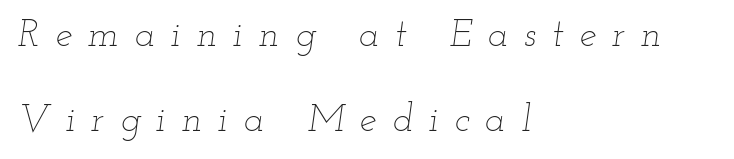
{"italic": "yes", "lean": "right", "slant_degrees": 12, "bold": "no", "weight": "thin", "width": "wide", "stroke_contrast": "low", "x_height": "small", "monospaced": "no", "underline": "no", "align": "left", "line_spacing": "loose", "line_spacing_ratio": 2.25, "letter_spacing": "wide", "letter_spacing_em": 0.42, "glyph_px": 38}
